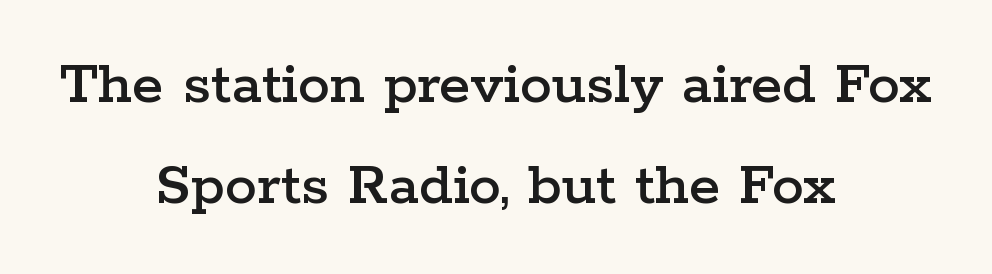
The gap between lines stays unmarked. The rag falls on both sides of this text block equally. In terms of leading, this rendering sits right in the middle. The tracking reads as untouched default to a designer's eye. No italicization has been applied; the sample stays upright. The face used here is proportionally spaced, like ordinary book or web type.
